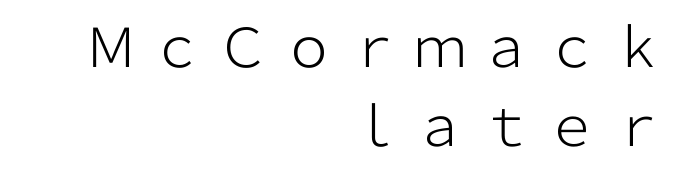
The image shows 54 px light sans-serif type, upright; set right-aligned, normal line spacing (1.46x), unusually wide letter spacing (+0.22 em), not underlined; low stroke contrast and a medium x-height.
